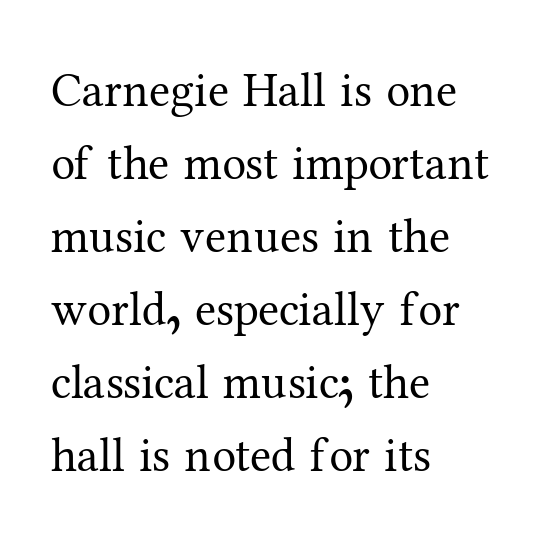
The image shows 48 px regular-weight serif type, upright; set left-aligned, normal line spacing (1.52x), normal letter spacing, not underlined; medium stroke contrast and a medium x-height.
